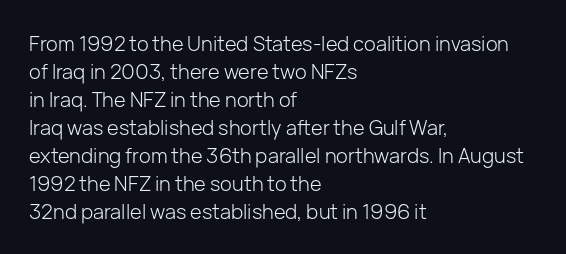
{"italic": "no", "bold": "no", "underline": "no", "align": "left", "line_spacing": "normal", "line_spacing_ratio": 1.4, "letter_spacing": "normal", "letter_spacing_em": 0.0, "glyph_px": 20}
